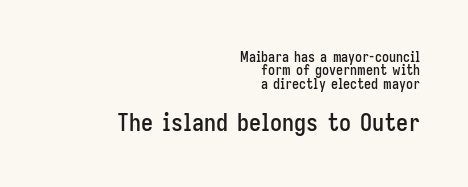
{"italic": "no", "underline": "no", "align": "right", "line_spacing": "tight", "line_spacing_ratio": 0.95, "letter_spacing": "normal", "letter_spacing_em": 0.0, "larger_block": "second", "size_ratio": 1.71, "glyph_px": 24}
